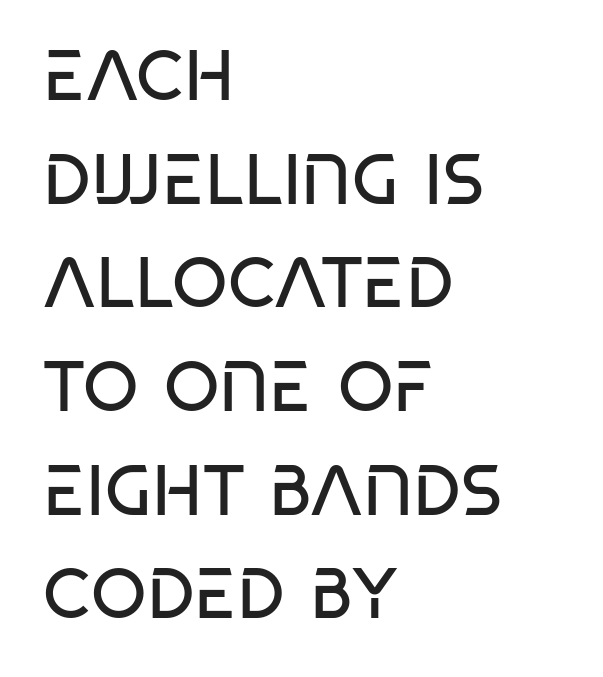
Typographically, this falls in the sans-serif category. Notice how descenders clear the ascenders below comfortably — that's standard leading. Is the stroke heavy? The answer is a plain regular-or-lighter. The words here are not underlined. Spacing between characters is what you'd get straight out of the box. Horizontally, the lines are justified to the leading edge only.
